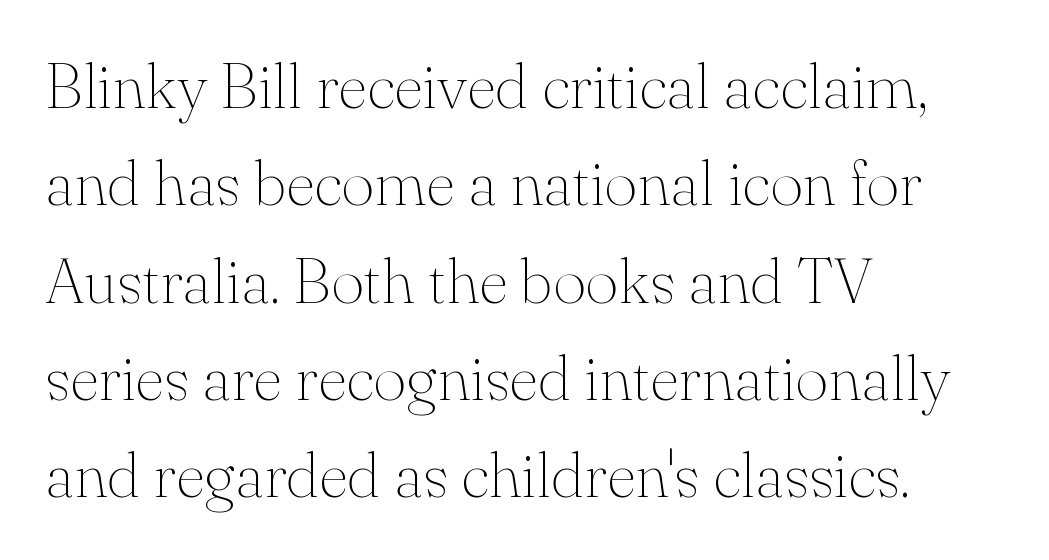
The image shows 64 px thin serif type, upright; set left-aligned, normal line spacing (1.52x), normal letter spacing, not underlined; medium stroke contrast and a small x-height.
